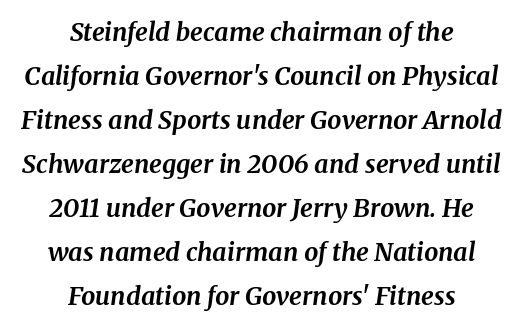
The image shows 25 px bold type, italic (leaning right); set centered, line spacing 1.76x, normal letter spacing, not underlined.
